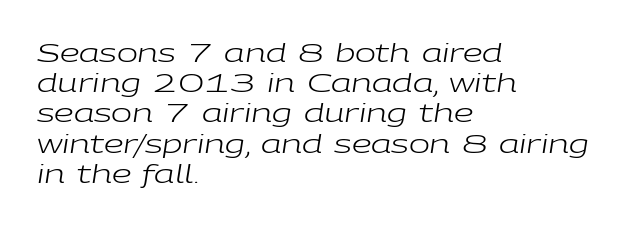
The lines are quadded left. Observe the lean: these are italic letterforms. Nobody touched the tracking dial on this one. Stems here are at most as thick as an everyday book face.
